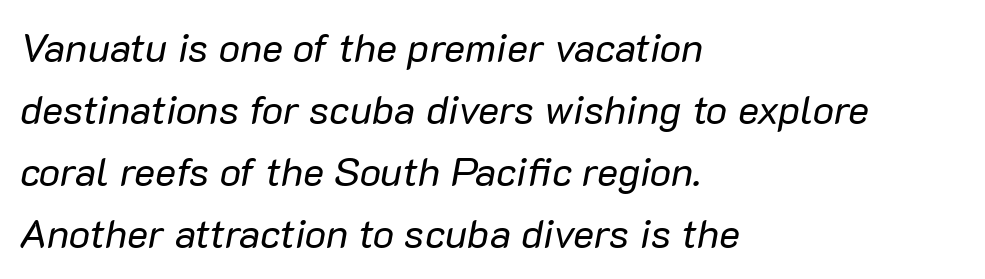
The image shows 40 px regular-weight type, italic (leaning right); set left-aligned, normal line spacing (1.55x), normal letter spacing, not underlined; low stroke contrast and a medium x-height.
